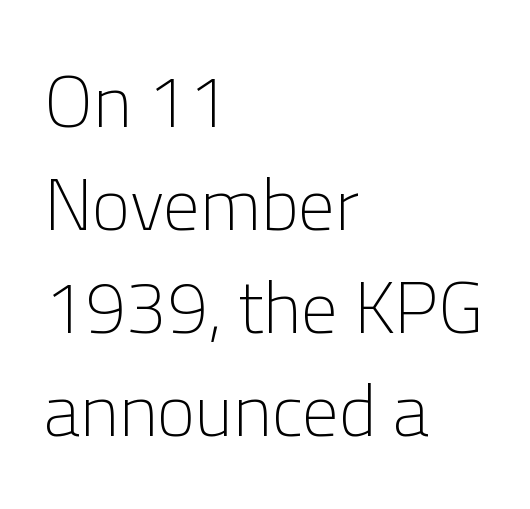
Each letter keeps its own natural width here, so spacing adapts to shape. The type sits square on the baseline with zero lean. Regarding leading, the lines here are spaced in the standard way. The space beneath each line is pristine and unruled. Is this a sans? Yes — the strokes have no serifs.
